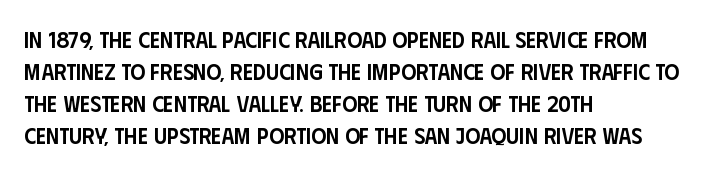
{"italic": "no", "bold": "semi", "underline": "no", "align": "left", "line_spacing": "normal", "line_spacing_ratio": 1.39, "letter_spacing": "normal", "letter_spacing_em": 0.0, "glyph_px": 23}
